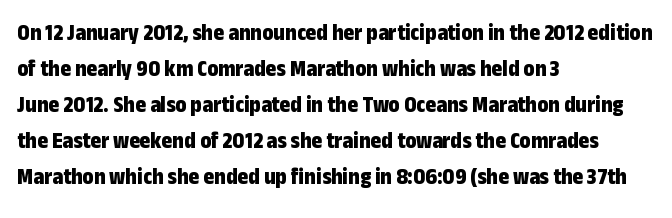
The line-height multiplier appears to be the usual default. Plain, unruled lines of type. The type is set solid horizontally, with unmodified tracking. Horizontal alignment here is leftward, the default for most running prose. Does the weight exceed regular? Yes, all the way to bold.
